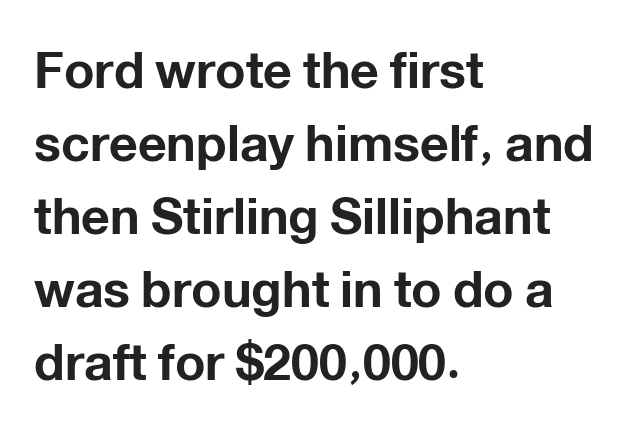
{"serif": "no", "italic": "no", "bold": "yes", "weight": "bold", "width": "normal", "stroke_contrast": "low", "x_height": "medium", "monospaced": "no", "underline": "no", "align": "left", "line_spacing": "normal", "line_spacing_ratio": 1.46, "letter_spacing": "normal", "letter_spacing_em": 0.0, "glyph_px": 50}
